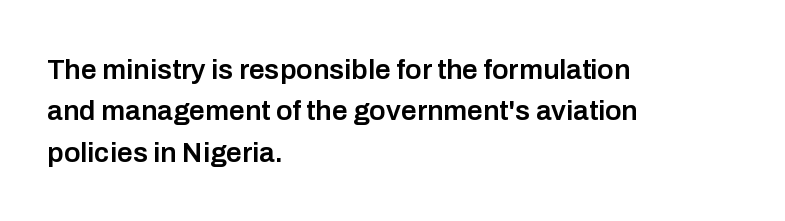
The image shows 28 px semibold sans-serif type, upright; set left-aligned, normal line spacing (1.48x), normal letter spacing, not underlined; low stroke contrast and a medium x-height.
